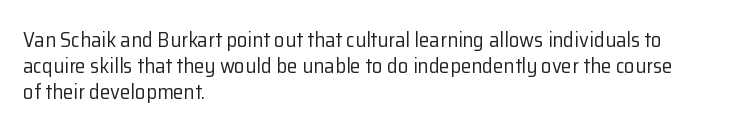
The image shows 21 px text type, upright; set left-aligned, line spacing 1.23x, normal letter spacing, not underlined.
